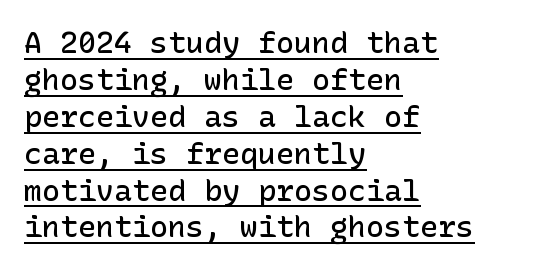
{"serif": "no", "italic": "no", "bold": "semi", "weight": "semibold", "width": "normal", "stroke_contrast": "low", "x_height": "medium", "underline": "yes", "align": "left", "line_spacing_ratio": 1.23, "letter_spacing": "normal", "letter_spacing_em": 0.0, "glyph_px": 30}
